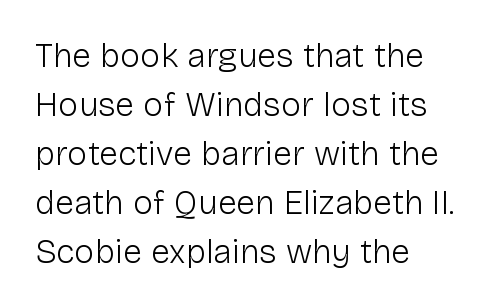
The image shows 34 px light sans-serif type, upright; set left-aligned, normal line spacing (1.44x), normal letter spacing, not underlined; low stroke contrast and a medium x-height.
